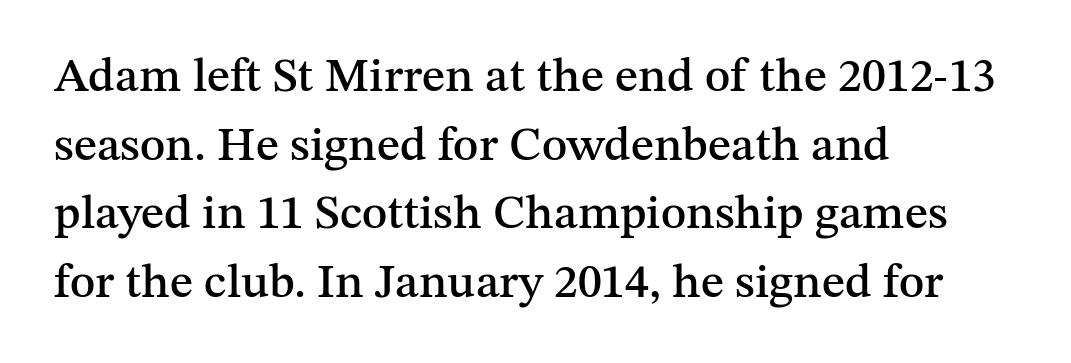
The image shows 48 px serif type, upright; set left-aligned, normal line spacing (1.43x), normal letter spacing, not underlined; medium stroke contrast and a medium x-height.
